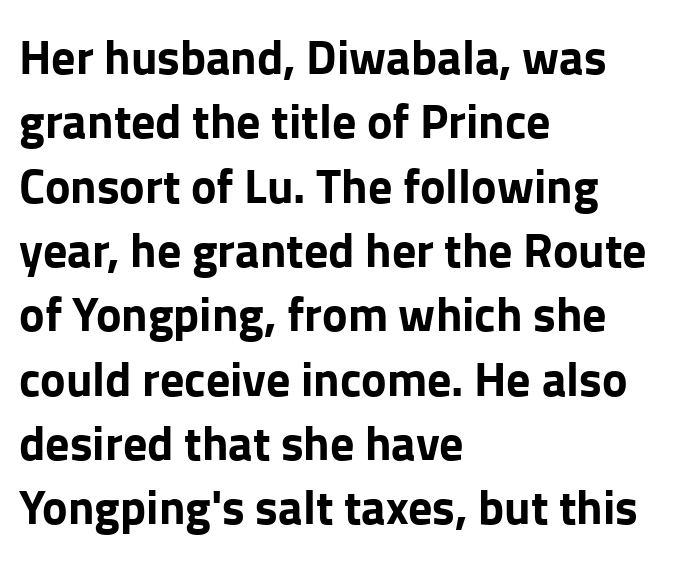
The image shows 48 px bold sans-serif type, upright; set left-aligned, normal line spacing (1.34x), normal letter spacing, not underlined; low stroke contrast and a medium x-height.
